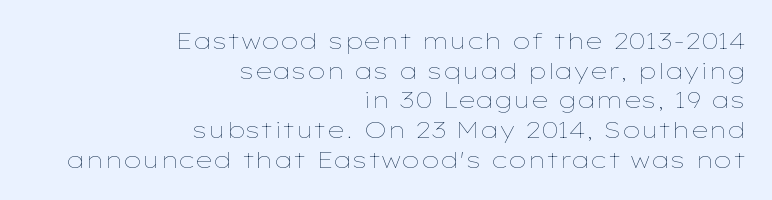
This is the regular roman posture of the typeface. The specimen omits any rule beneath the text block's lines. The tracking reads as untouched default to a designer's eye. Ink coverage per letter is moderate at most. The designer left line spacing at the default. Where is the straight margin? On the right.
